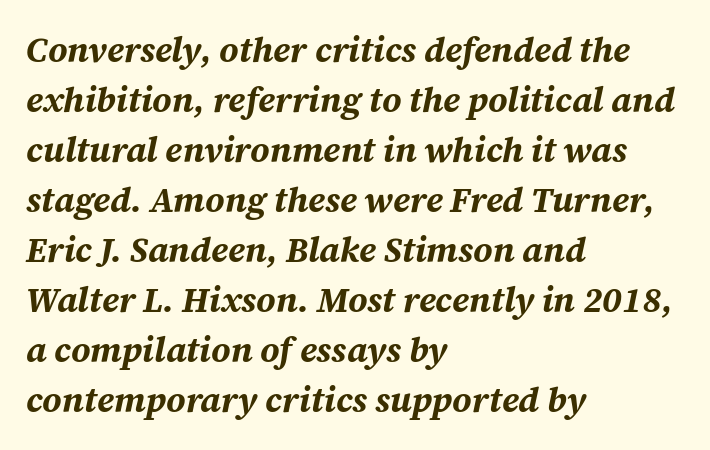
Q: Is the text bold? A: Yes.
Q: Is the text italic (slanted)? A: Yes, it leans right by about 12 degrees.
Q: Is the text underlined? A: No.
Q: How is the paragraph aligned? A: Left-aligned.
Q: Is the spacing between letters normal or unusually wide? A: Normal.
Q: Is the spacing between lines tight, normal or loose? A: Normal.
Q: Width (condensed, normal, or wide)? A: Normal.
Q: Stroke contrast? A: Medium.
Q: x-height? A: Medium.
Q: Monospaced? A: No.
